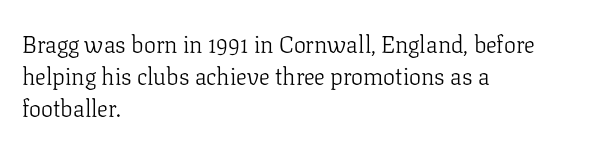
{"italic": "no", "bold": "no", "underline": "no", "align": "left", "line_spacing": "normal", "line_spacing_ratio": 1.33, "letter_spacing": "normal", "letter_spacing_em": 0.0, "glyph_px": 24}
